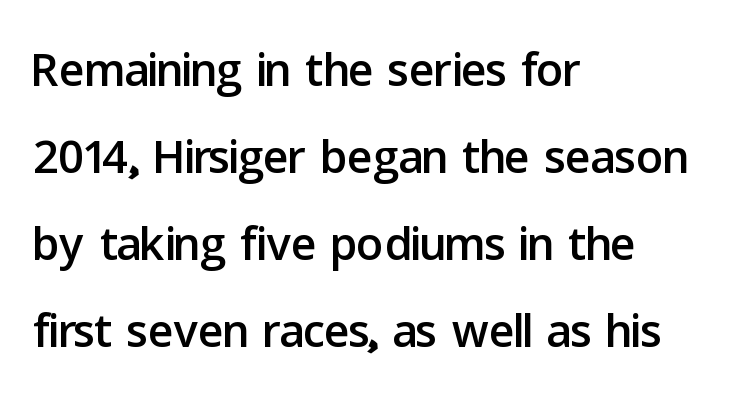
Look at the tracking — it's just the regular setting, nothing added. The space beneath each line is pristine and unruled. Notice how the passage keeps a crisp vertical edge on the left only. This block has exactly the height ordinary leading produces. The passage shown is typeset with a sans-serif family. This is roman type, the default non-slanted kind.
